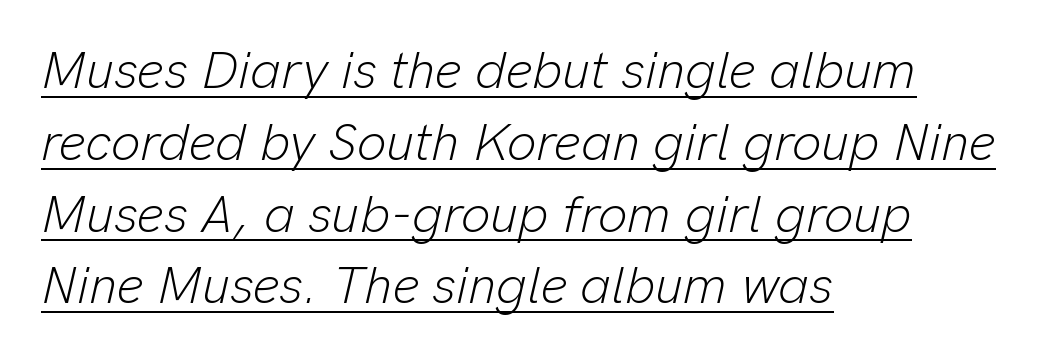
The glyphs are accompanied by a horizontal stroke just below them. Tracking value appears to be zero — textbook default spacing. Casual observation: everything's shoved over to the left. The line-height multiplier appears to be the usual default. The typeface has the unassuming heft of standard copy or less.
